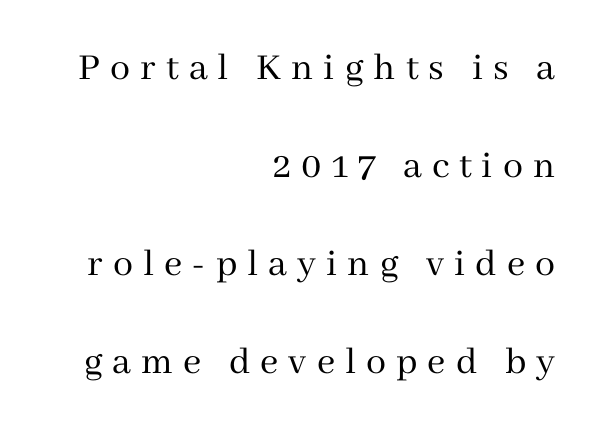
Anything drawn beneath the words? Only blank space. The passage shown is typed in a proportional face where columns would drift. The rendering inserts visible extra space after every character. The designer dialed line spacing up above the default.
